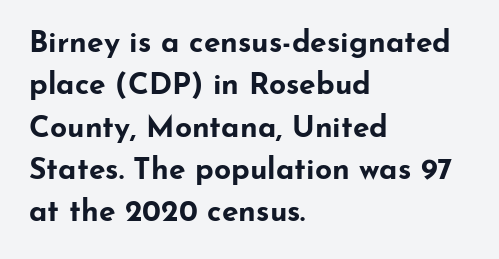
Q: Is the text bold? A: Yes.
Q: Is the text italic (slanted)? A: No, it is upright.
Q: Is the typeface a serif or a sans-serif typeface? A: Sans-serif.
Q: Is the text underlined? A: No.
Q: How is the paragraph aligned? A: Left-aligned.
Q: Is the spacing between letters normal or unusually wide? A: Normal.
Q: Is the spacing between lines tight, normal or loose? A: Normal.
Q: Width (condensed, normal, or wide)? A: Wide.
Q: Stroke contrast? A: Low.
Q: x-height? A: Small.
Q: Monospaced? A: No.
